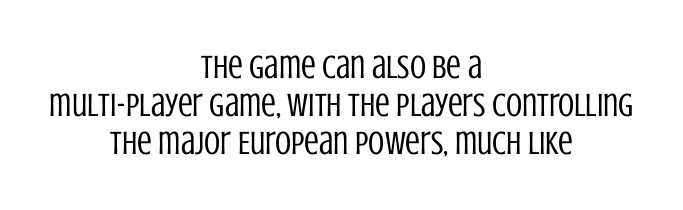
Q: Is the text bold? A: No.
Q: Is the text italic (slanted)? A: No, it is upright.
Q: Is the typeface a serif or a sans-serif typeface? A: Sans-serif.
Q: Is the text underlined? A: No.
Q: How is the paragraph aligned? A: Centered.
Q: Is the spacing between letters normal or unusually wide? A: Normal.
Q: Is the spacing between lines tight, normal or loose? A: Tight.
Q: Width (condensed, normal, or wide)? A: Condensed.
Q: Stroke contrast? A: Low.
Q: x-height? A: Large.
Q: Monospaced? A: No.
